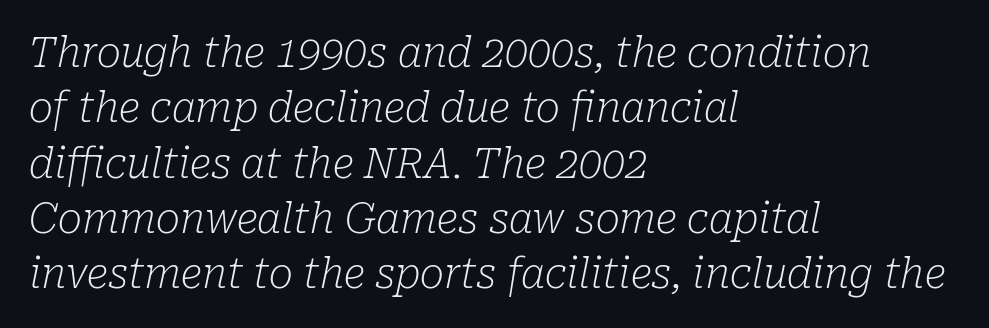
{"serif": "yes", "italic": "yes", "lean": "right", "slant_degrees": 10, "bold": "no", "weight": "light", "width": "normal", "stroke_contrast": "low", "x_height": "medium", "monospaced": "no", "underline": "no", "align": "left", "line_spacing": "normal", "line_spacing_ratio": 1.35, "letter_spacing": "normal", "letter_spacing_em": 0.0, "glyph_px": 41}
